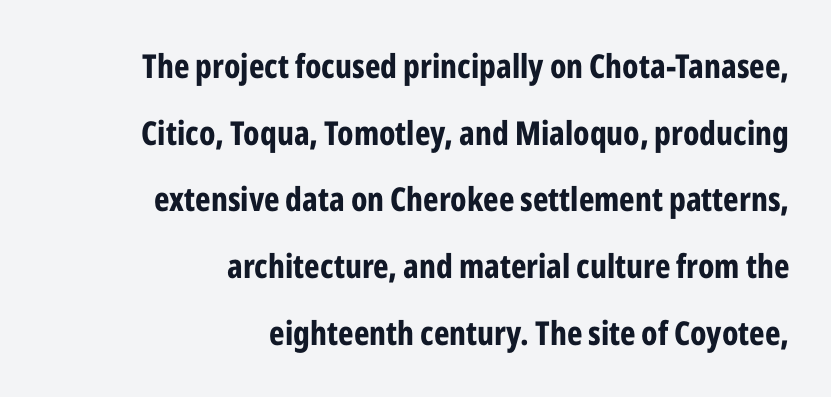
Are there feet on the stems? There aren't — it's a sans. Tracking here is standard; glyphs follow each other at the usual distance. Quick note: interline space is abundant. Only glyphs here, with clear space below each row. A dark, heavy texture on the line: the type is bold.
